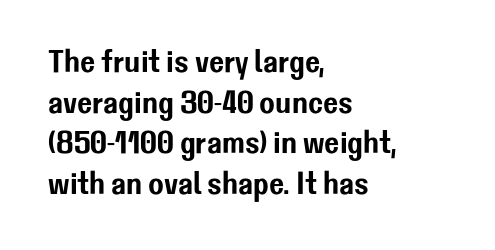
{"serif": "no", "italic": "no", "width": "normal", "stroke_contrast": "low", "x_height": "medium", "monospaced": "no", "underline": "no", "align": "left", "line_spacing": "normal", "line_spacing_ratio": 1.27, "letter_spacing": "normal", "letter_spacing_em": 0.0, "glyph_px": 32}
